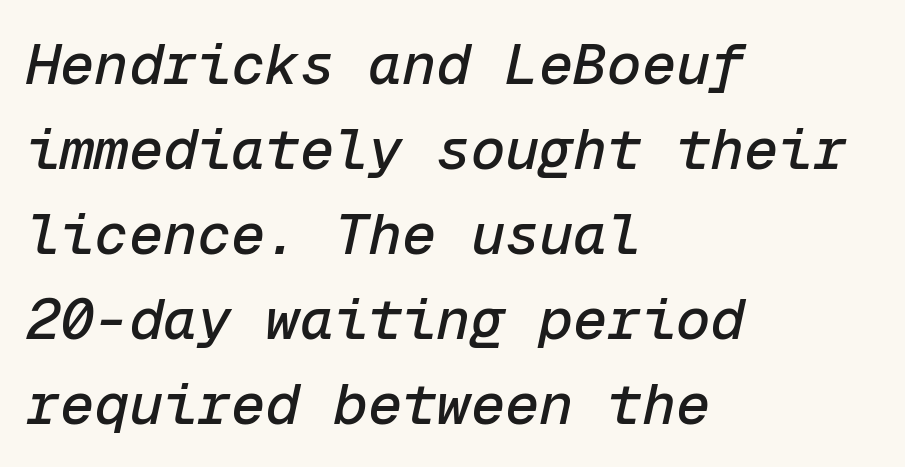
{"italic": "yes", "lean": "right", "slant_degrees": 12, "width": "normal", "stroke_contrast": "low", "x_height": "medium", "monospaced": "yes", "underline": "no", "align": "left", "line_spacing": "normal", "line_spacing_ratio": 1.49, "letter_spacing": "normal", "letter_spacing_em": 0.0, "glyph_px": 57}
